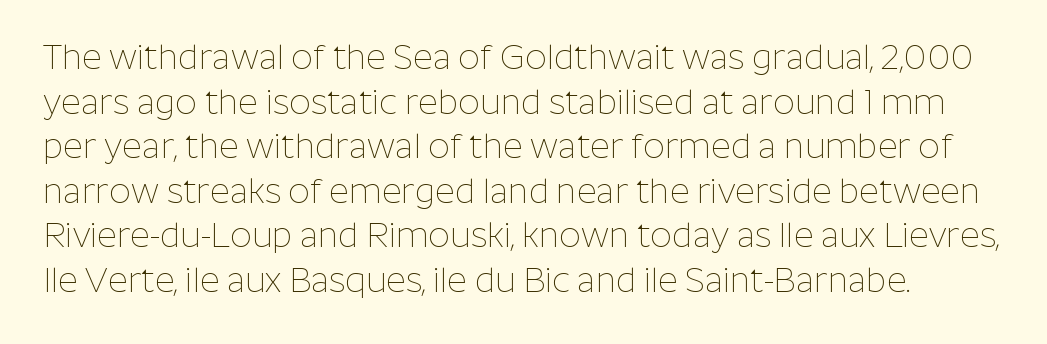
Q: Is the text bold? A: No.
Q: Is the text italic (slanted)? A: No, it is upright.
Q: Is the typeface a serif or a sans-serif typeface? A: Sans-serif.
Q: Is the text underlined? A: No.
Q: Is the spacing between letters normal or unusually wide? A: Normal.
Q: Is the spacing between lines tight, normal or loose? A: Normal.
Q: Width (condensed, normal, or wide)? A: Normal.
Q: Stroke contrast? A: Low.
Q: x-height? A: Medium.
Q: Monospaced? A: No.
